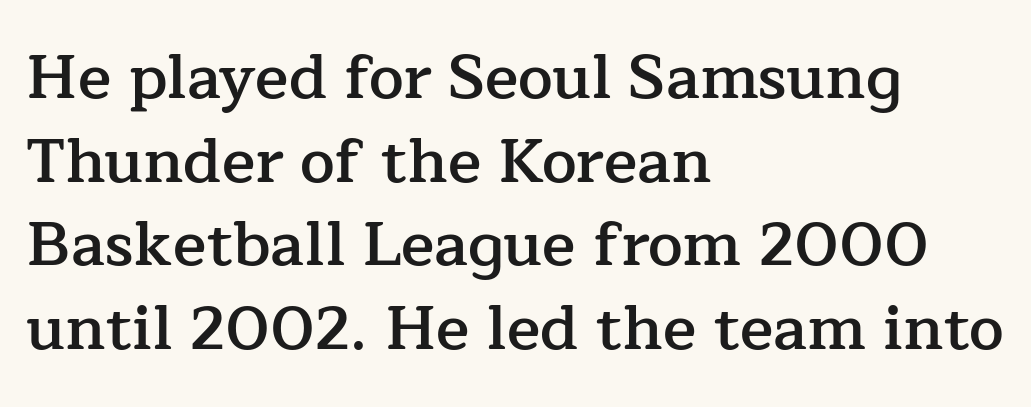
Serifs: yes, visible at the terminals of the letterforms. The gap between lines stays unmarked. A student would call this left alignment; a typographer would say flush left, rag right. A normal amount of white space separates one row of letters from the next. A fair bit of extra ink — the face is semibold, not bold.
